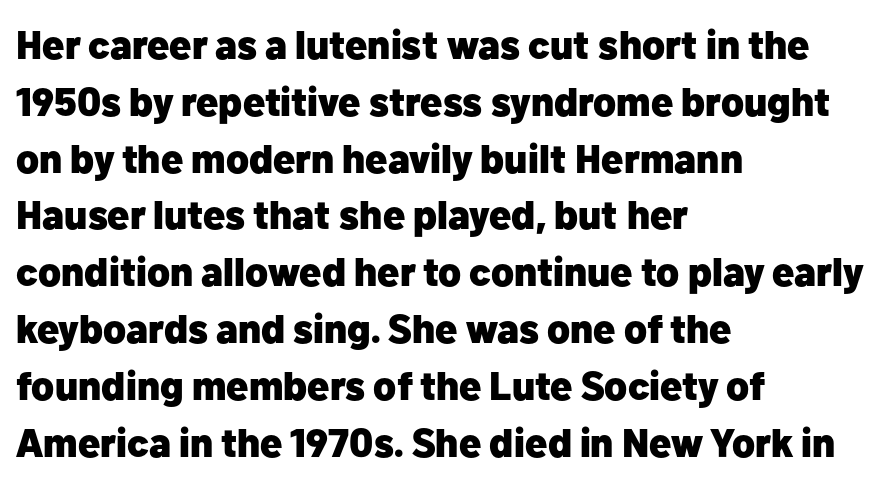
The image shows 40 px heavy sans-serif type, upright; set left-aligned, normal line spacing (1.42x), normal letter spacing, not underlined; low stroke contrast and a medium x-height.
